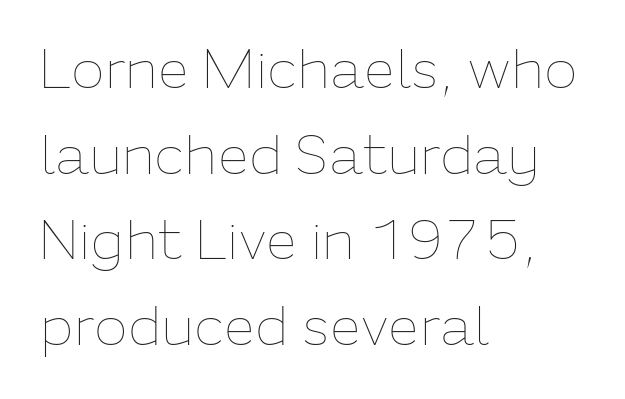
The image shows 56 px thin type, upright; set left-aligned, normal line spacing (1.53x), normal letter spacing, not underlined; low stroke contrast and a medium x-height.
